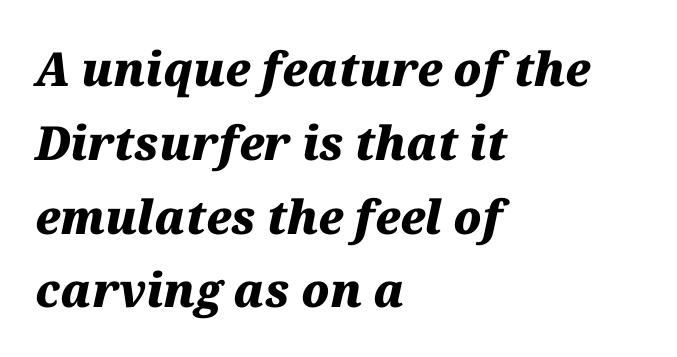
The characters look thick and weighty, a clear bold. Compared with a centered layout, this one pins lines to the left instead. Emphasis-style slanted type is in use. Whoever set this chose a conventional vertical rhythm. Descenders are the only things crossing below the line.
